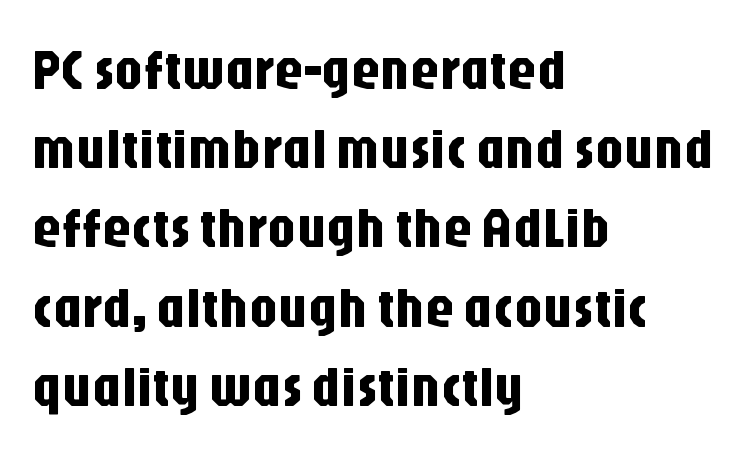
The letters sit at their default tracking, neither squeezed nor spread. Horizontally, the lines are justified to the leading edge only. Here the designer chose a conventional face with non-uniform glyph widths. A clean baseline with only descenders dipping below it. The rendering shows plain stroke endings on the letterforms — a sans-serif design.
